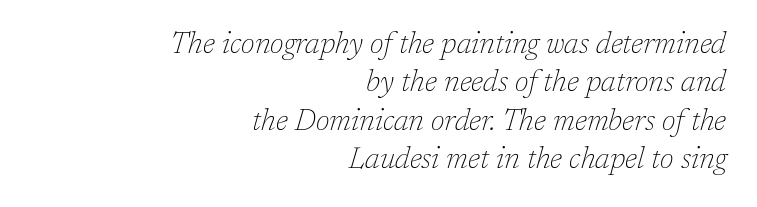
Q: Is the text bold? A: No.
Q: Is the text italic (slanted)? A: Yes, it leans right by about 17 degrees.
Q: Is the typeface a serif or a sans-serif typeface? A: Serif.
Q: Is the text underlined? A: No.
Q: How is the paragraph aligned? A: Right-aligned.
Q: Is the spacing between letters normal or unusually wide? A: Normal.
Q: Is the spacing between lines tight, normal or loose? A: Normal.
Q: Width (condensed, normal, or wide)? A: Normal.
Q: Stroke contrast? A: Low.
Q: x-height? A: Medium.
Q: Monospaced? A: No.
